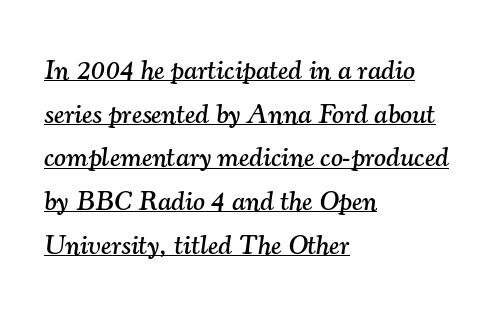
{"serif": "yes", "italic": "yes", "lean": "right", "slant_degrees": 7, "width": "normal", "stroke_contrast": "medium", "x_height": "small", "monospaced": "no", "underline": "yes", "align": "left", "line_spacing": "normal", "line_spacing_ratio": 1.56, "letter_spacing": "normal", "letter_spacing_em": 0.0, "glyph_px": 28}
